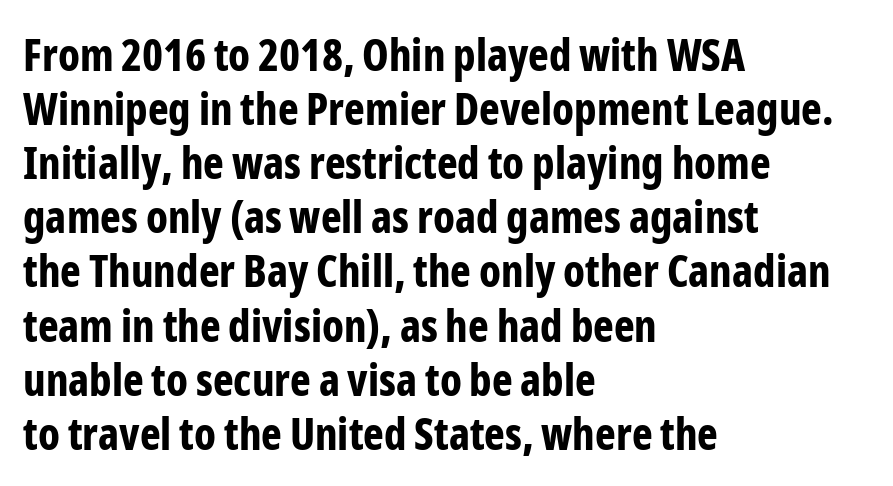
The image shows 44 px bold, condensed sans-serif type, upright; set left-aligned, line spacing 1.23x, normal letter spacing, not underlined; low stroke contrast and a medium x-height.
